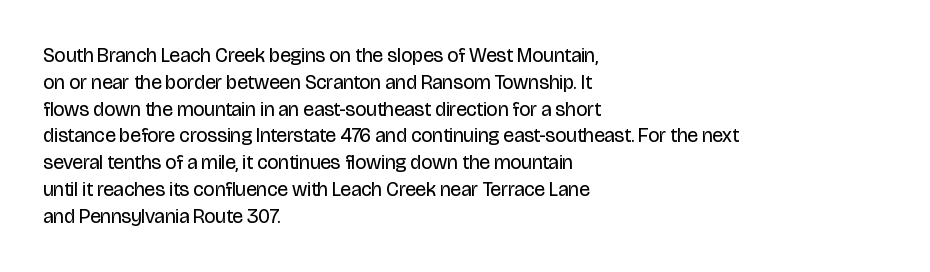
Unlike italic type, these characters show no tilt at all. Honestly, there is no underline to notice here at all. The ragged edge is on the right, which tells us the setting is flush left. Tracking here is standard; glyphs follow each other at the usual distance.
